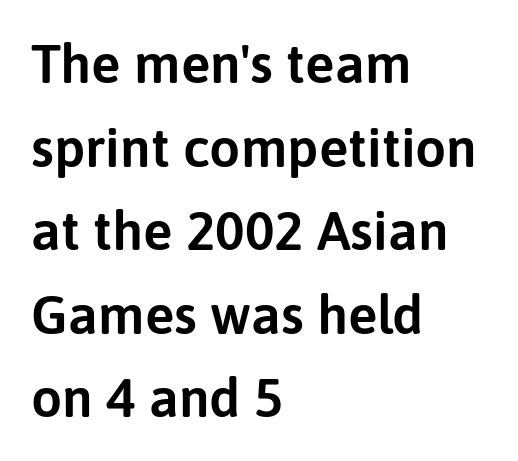
The image shows 55 px sans-serif type, upright; set left-aligned, normal line spacing (1.52x), normal letter spacing, not underlined; low stroke contrast and a medium x-height.
